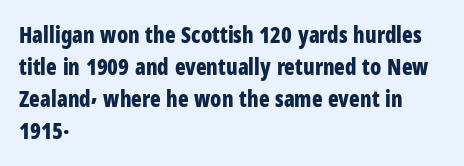
The image shows 22 px bold type, upright; set left-aligned, normal line spacing (1.46x), normal letter spacing, not underlined.
